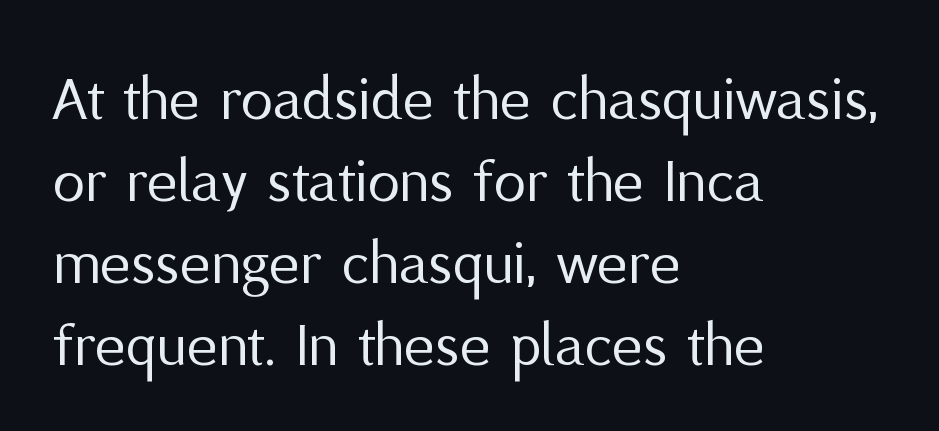
{"serif": "no", "italic": "no", "bold": "no", "weight": "regular", "width": "normal", "stroke_contrast": "medium", "x_height": "medium", "monospaced": "no", "underline": "no", "align": "left", "line_spacing": "normal", "line_spacing_ratio": 1.26, "letter_spacing": "normal", "letter_spacing_em": 0.0, "glyph_px": 65}
